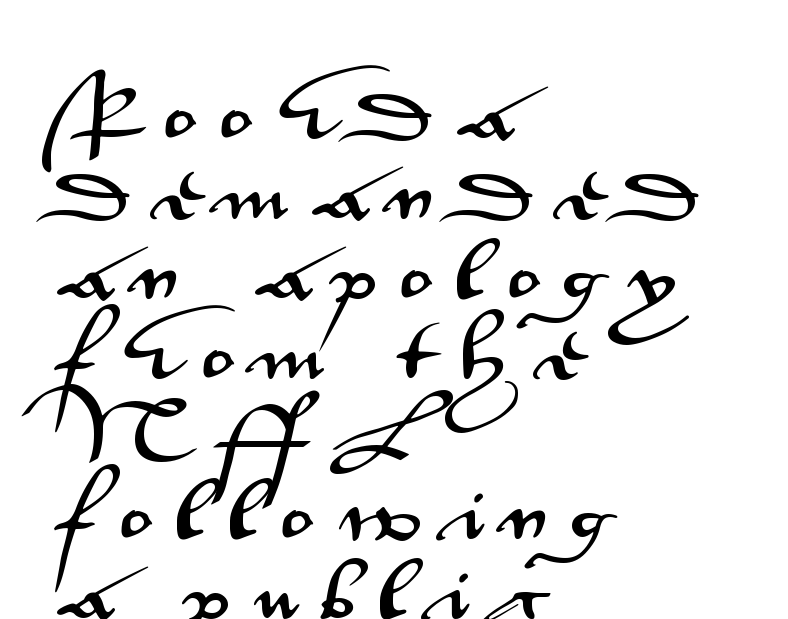
{"serif": "no", "width": "wide", "stroke_contrast": "medium", "x_height": "small", "monospaced": "no", "underline": "no", "align": "left", "line_spacing_ratio": 1.16, "letter_spacing": "wide", "letter_spacing_em": 0.34, "glyph_px": 69}
